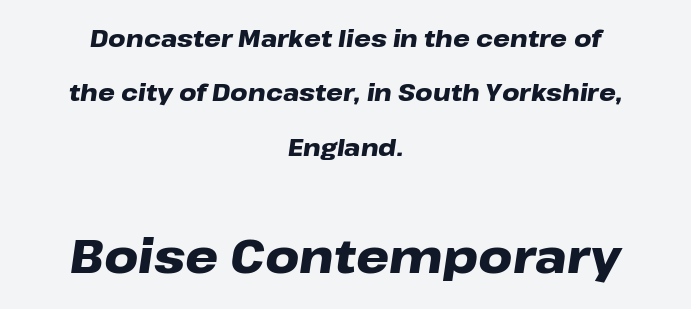
Do the characters align in a grid? No, the font is proportional. Notice how thick the strokes are: this is what a full bold looks like. Does extra space separate the letters? No, they use regular spacing. Here the second block reads like a headline and the first like body copy. A student would call this center alignment; a typographer would say set centered. Bare-footed words on every line.
